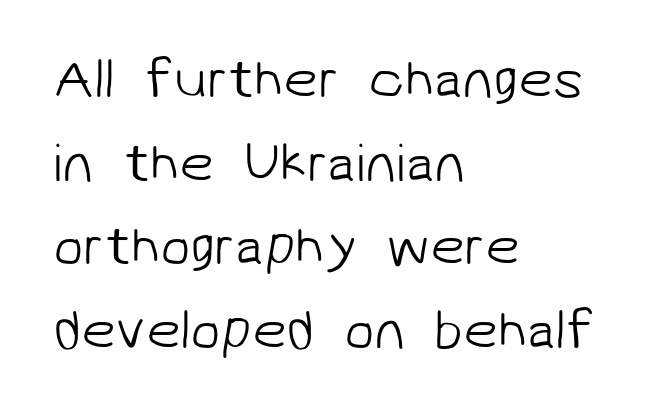
{"serif": "no", "bold": "no", "weight": "light", "width": "normal", "stroke_contrast": "low", "x_height": "medium", "monospaced": "no", "underline": "no", "align": "left", "line_spacing": "normal", "line_spacing_ratio": 1.52, "letter_spacing": "normal", "letter_spacing_em": 0.0, "glyph_px": 55}
